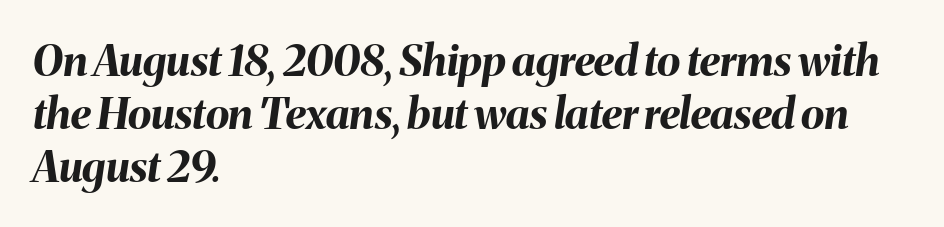
{"italic": "yes", "lean": "right", "slant_degrees": 8, "bold": "yes", "weight": "bold", "width": "normal", "stroke_contrast": "medium", "x_height": "medium", "monospaced": "no", "underline": "no", "align": "left", "line_spacing_ratio": 1.23, "letter_spacing": "normal", "letter_spacing_em": 0.0, "glyph_px": 43}
